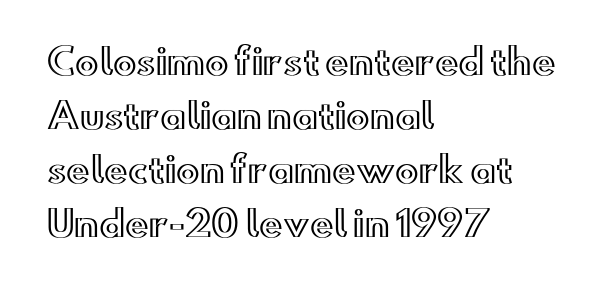
{"italic": "no", "width": "wide", "x_height": "small", "monospaced": "no", "underline": "no", "align": "left", "line_spacing": "normal", "line_spacing_ratio": 1.54, "letter_spacing": "normal", "letter_spacing_em": 0.0, "glyph_px": 35}
